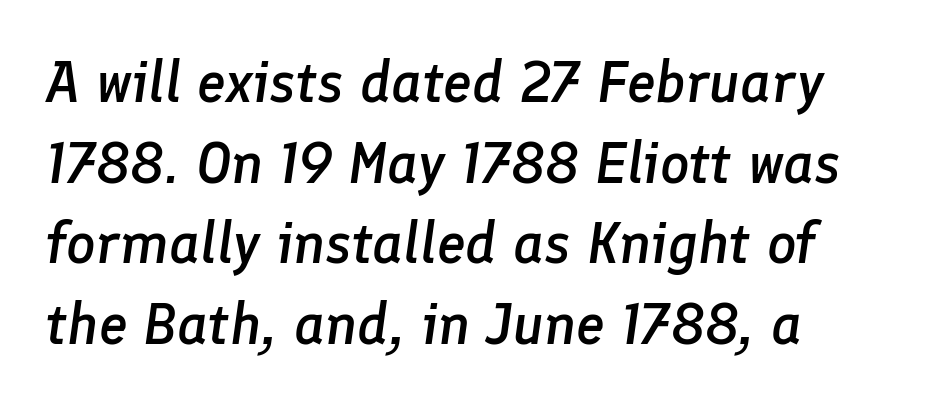
This rendering features lettering with no underline. What weight is shown? A semibold, between regular and bold. The type is set solid horizontally, with unmodified tracking. Observe the lean: these are italic letterforms.
